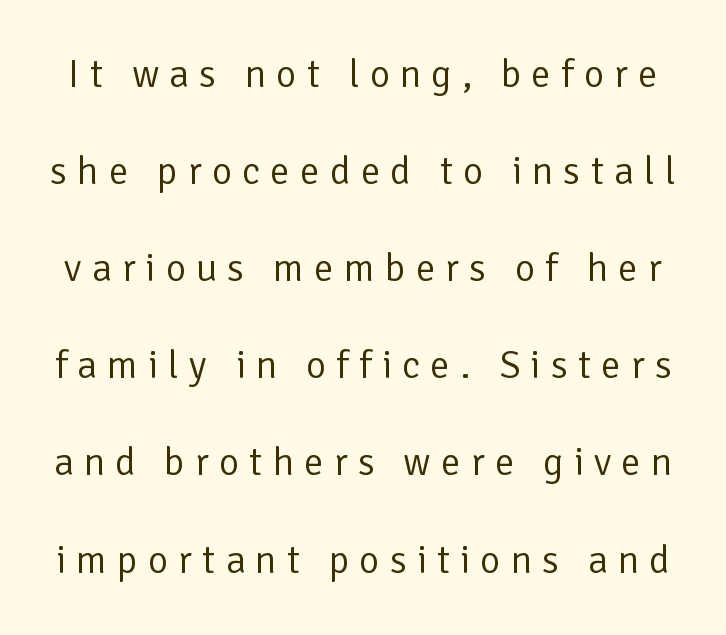
{"serif": "no", "italic": "no", "bold": "no", "weight": "regular", "width": "normal", "stroke_contrast": "low", "x_height": "medium", "monospaced": "no", "underline": "no", "line_spacing": "loose", "line_spacing_ratio": 2.49, "letter_spacing": "wide", "letter_spacing_em": 0.26, "glyph_px": 39}
